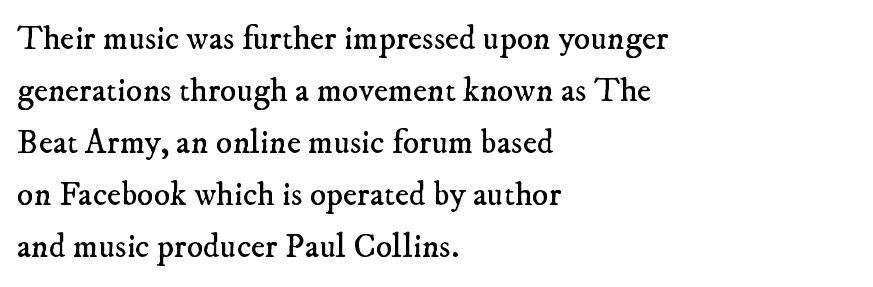
Q: Is the text bold? A: No.
Q: Is the typeface a serif or a sans-serif typeface? A: Serif.
Q: Is the text underlined? A: No.
Q: How is the paragraph aligned? A: Left-aligned.
Q: Is the spacing between letters normal or unusually wide? A: Normal.
Q: Is the spacing between lines tight, normal or loose? A: Normal.
Q: Width (condensed, normal, or wide)? A: Normal.
Q: Stroke contrast? A: Low.
Q: x-height? A: Small.
Q: Monospaced? A: No.
